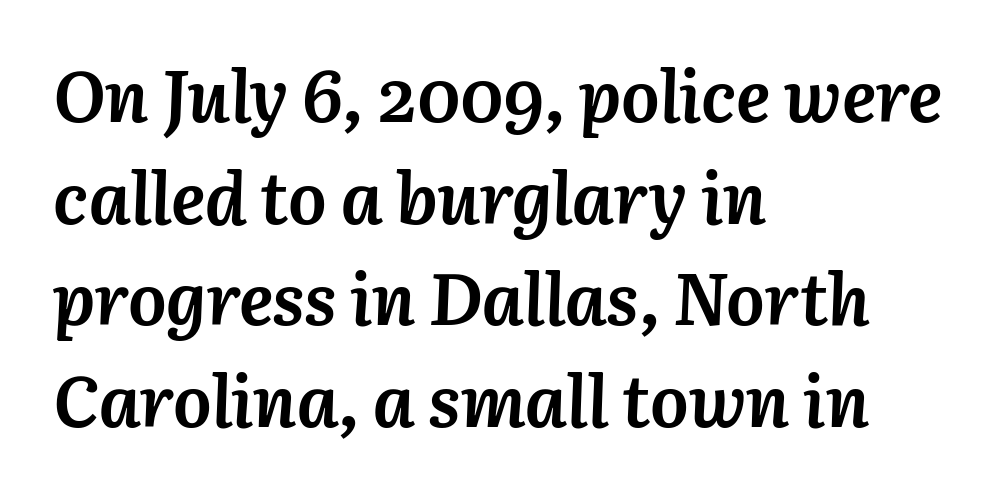
{"italic": "yes", "lean": "right", "slant_degrees": 3, "bold": "yes", "weight": "semibold", "width": "normal", "stroke_contrast": "medium", "x_height": "medium", "monospaced": "no", "underline": "no", "align": "left", "line_spacing": "normal", "line_spacing_ratio": 1.41, "letter_spacing": "normal", "letter_spacing_em": 0.0, "glyph_px": 72}
